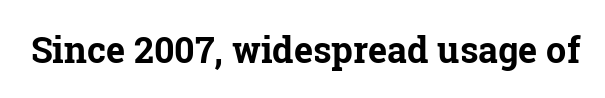
No italicization has been applied; the sample stays upright. Students, this is bold: see how much ink each stroke carries. Characters follow at the spacing the type designer built in. Each letter keeps its own natural width here, so spacing adapts to shape.
